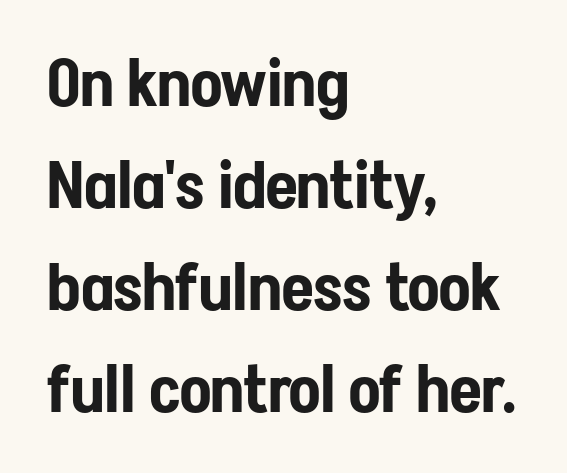
Note the varied advance widths — an 'i' is clearly narrower than an 'm'. Characters remain perfectly vertical along every line. Compared with typical paragraphs, the rows here are spaced about the same. What kind of face is this? One without serifs — a sans. The strip under each line holds only bare page.
